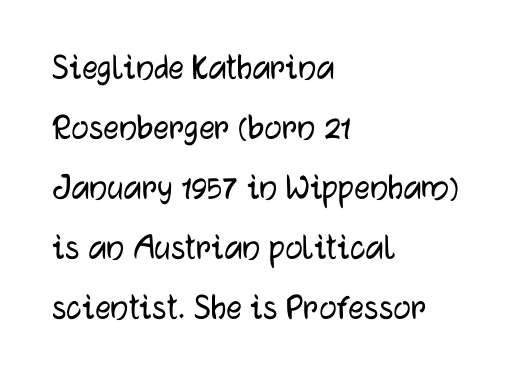
{"serif": "no", "italic": "no", "width": "normal", "stroke_contrast": "low", "x_height": "medium", "monospaced": "no", "underline": "no", "align": "left", "line_spacing": "normal", "line_spacing_ratio": 1.54, "letter_spacing": "normal", "letter_spacing_em": 0.0, "glyph_px": 39}
